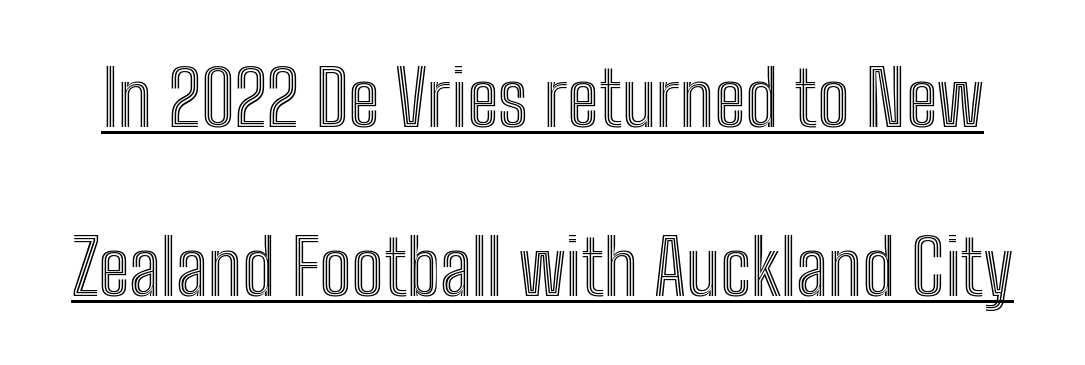
Q: Is the text italic (slanted)? A: No, it is upright.
Q: Is the text underlined? A: Yes.
Q: Is the spacing between letters normal or unusually wide? A: Normal.
Q: Is the spacing between lines tight, normal or loose? A: Loose.
Q: Width (condensed, normal, or wide)? A: Condensed.
Q: x-height? A: Medium.
Q: Monospaced? A: No.
